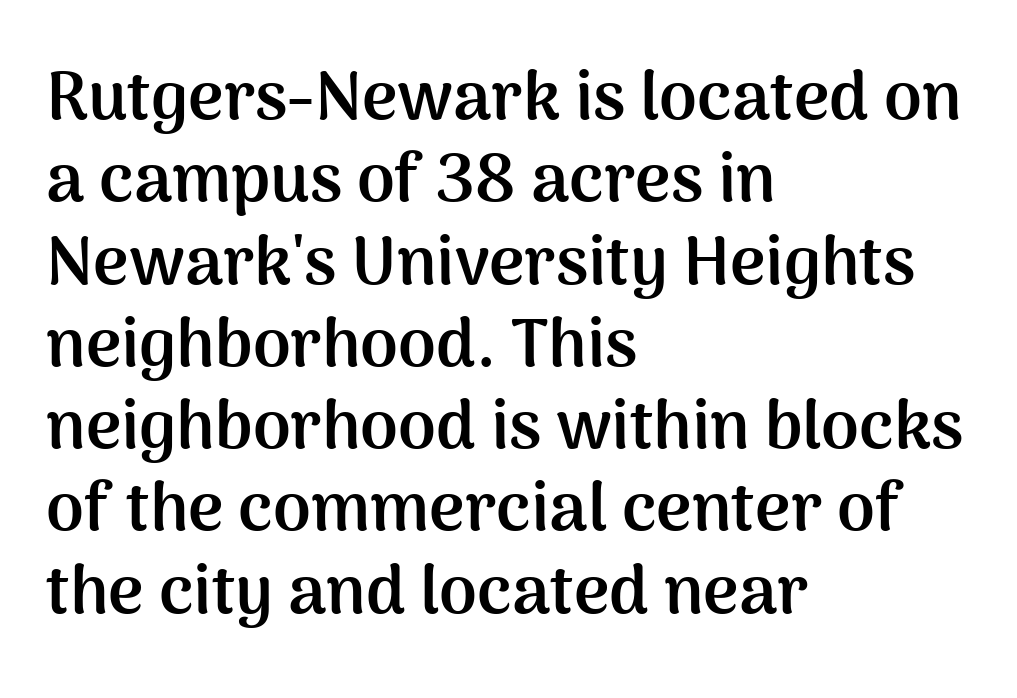
Q: Is the text bold? A: Yes.
Q: Is the text italic (slanted)? A: No, it is upright.
Q: Is the typeface a serif or a sans-serif typeface? A: Sans-serif.
Q: Is the text underlined? A: No.
Q: How is the paragraph aligned? A: Left-aligned.
Q: Is the spacing between letters normal or unusually wide? A: Normal.
Q: Width (condensed, normal, or wide)? A: Normal.
Q: Stroke contrast? A: Medium.
Q: x-height? A: Medium.
Q: Monospaced? A: No.
